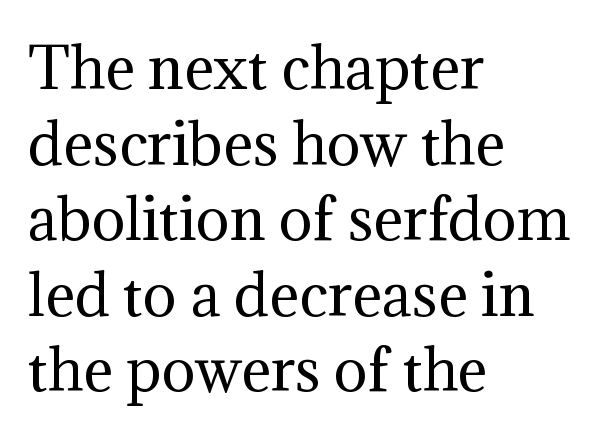
The image shows 56 px regular-weight serif type, upright; set left-aligned, normal line spacing (1.35x), normal letter spacing, not underlined; medium stroke contrast and a medium x-height.
